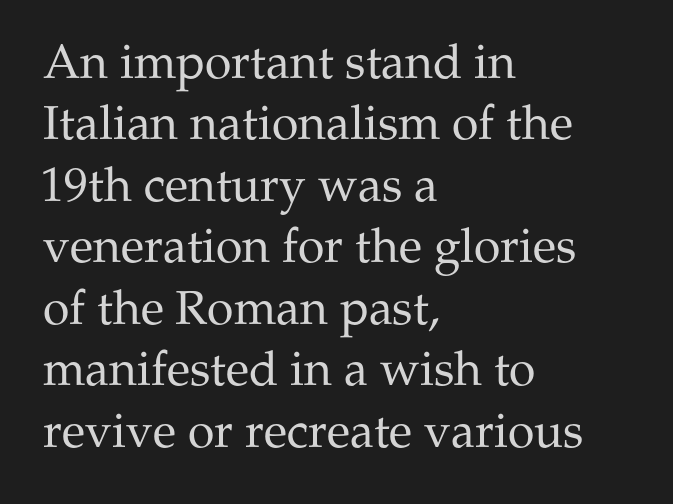
Q: Is the text bold? A: No.
Q: Is the text italic (slanted)? A: No, it is upright.
Q: Is the typeface a serif or a sans-serif typeface? A: Serif.
Q: Is the text underlined? A: No.
Q: How is the paragraph aligned? A: Left-aligned.
Q: Is the spacing between letters normal or unusually wide? A: Normal.
Q: Is the spacing between lines tight, normal or loose? A: Normal.
Q: Width (condensed, normal, or wide)? A: Normal.
Q: Stroke contrast? A: Medium.
Q: x-height? A: Medium.
Q: Monospaced? A: No.
